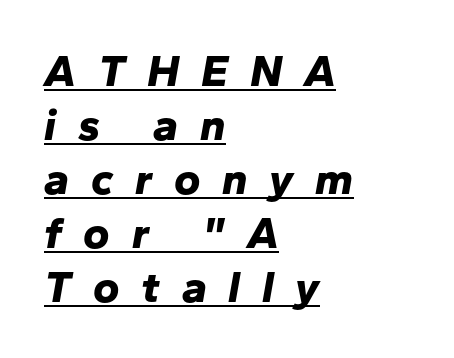
Q: Is the text bold? A: Yes.
Q: Is the text italic (slanted)? A: Yes, it leans right by about 10 degrees.
Q: Is the text underlined? A: Yes.
Q: How is the paragraph aligned? A: Left-aligned.
Q: Is the spacing between letters normal or unusually wide? A: Unusually wide.
Q: Width (condensed, normal, or wide)? A: Normal.
Q: Stroke contrast? A: Low.
Q: x-height? A: Medium.
Q: Monospaced? A: No.
